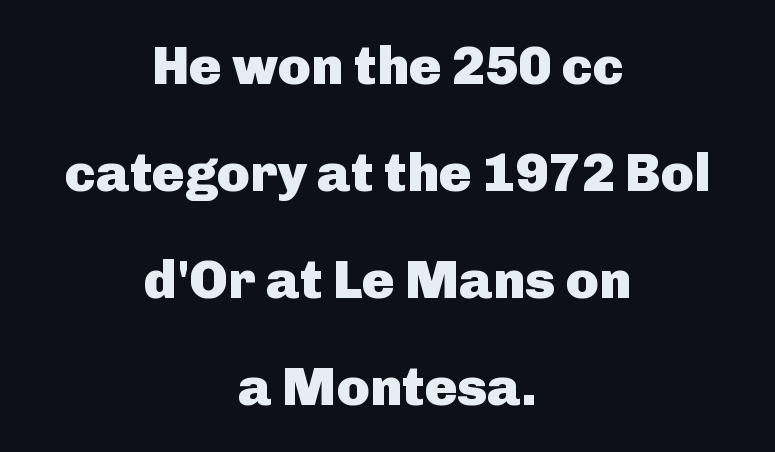
The image shows 54 px heavy sans-serif type, upright; set centered, loose line spacing (1.98x), normal letter spacing, not underlined; low stroke contrast and a medium x-height.
